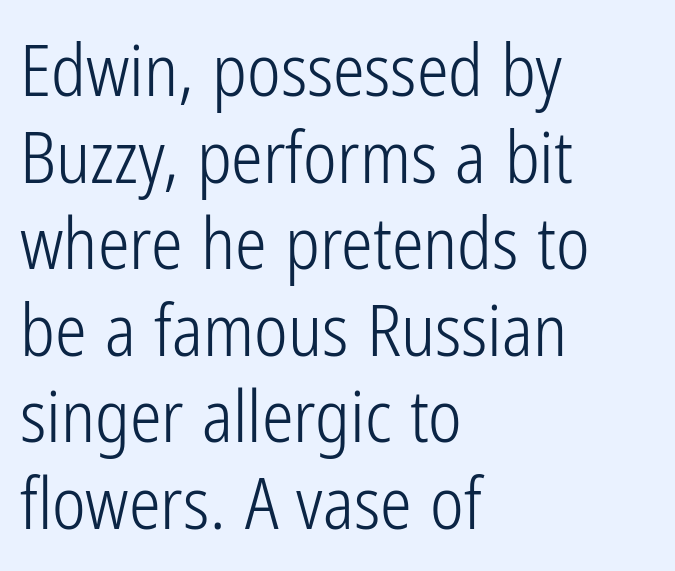
The image shows 71 px light, condensed sans-serif type, upright; set left-aligned, line spacing 1.22x, normal letter spacing, not underlined; low stroke contrast and a medium x-height.
